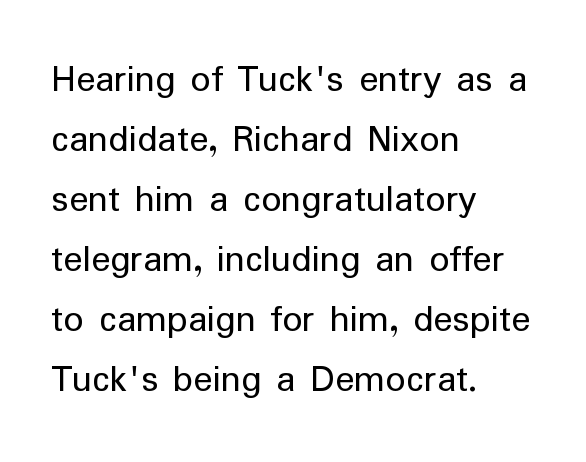
This sample has the flowing, uneven cadence of proportional lettering. Look at the bottom of the vertical strokes: they stop flat, with no serifs. Check the space under the baseline: it is left empty. Tracking value appears to be zero — textbook default spacing. Tall strokes in this sample are plumb rather than angled.
